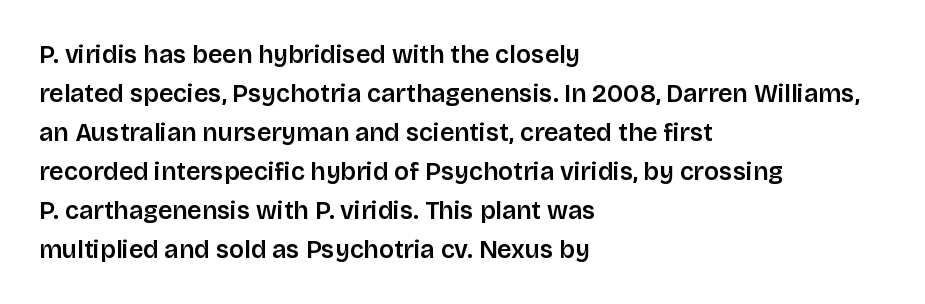
The horizontal fit of the characters is conventional and even. The passage shown stacks its lines at a standard gap. The letters stand straight up with perfectly vertical stems. Descender tails drop into unmarked territory. Is the block centered? No — it sits flush against the left margin.
